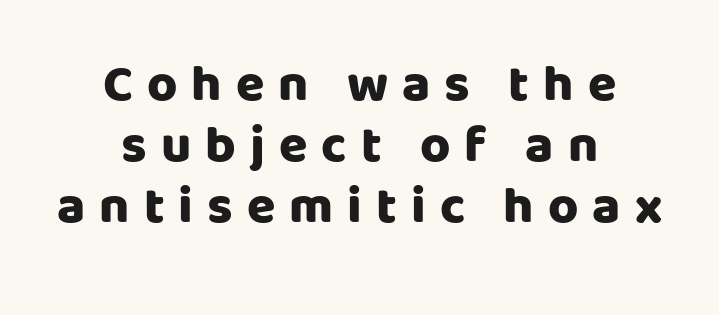
Any mark beneath the type? The region is blank. A dark, heavy texture on the line: the type is bold. Unlike italic type, these characters show no tilt at all. Characters follow at a spacing far wider than the type designer built in.
